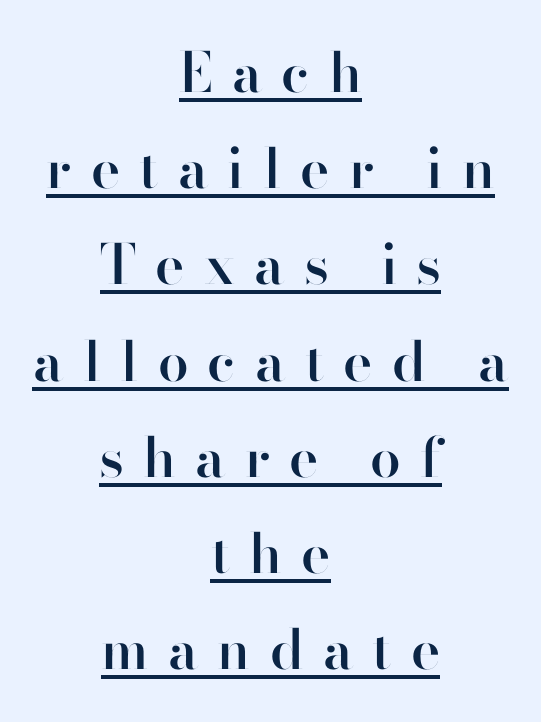
Q: Is the text bold? A: Semi-bold.
Q: Is the text italic (slanted)? A: No, it is upright.
Q: Is the typeface a serif or a sans-serif typeface? A: Sans-serif.
Q: Is the text underlined? A: Yes.
Q: How is the paragraph aligned? A: Centered.
Q: Is the spacing between letters normal or unusually wide? A: Unusually wide.
Q: Width (condensed, normal, or wide)? A: Normal.
Q: Stroke contrast? A: High.
Q: x-height? A: Small.
Q: Monospaced? A: No.
